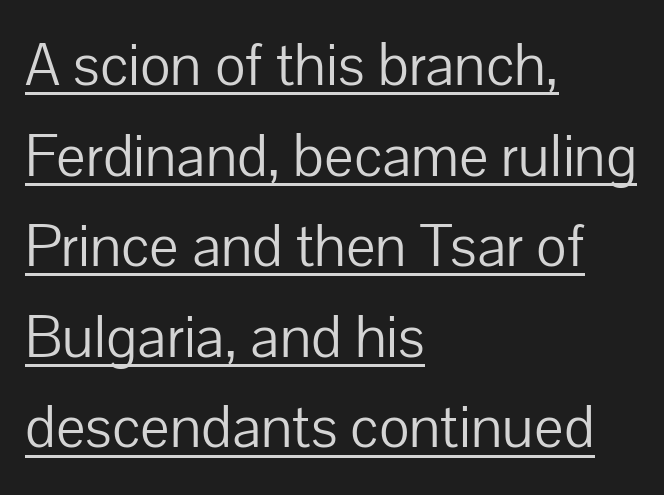
Every row of glyphs begins at an identical x-position on the left. No italicization has been applied; the sample stays upright. The letters look calm and open, with moderate or lighter stems. Reading down the column, the eye jumps a familiar distance to each next line. Regarding serifs, this sample does without them. Has an underline been added? It has.
